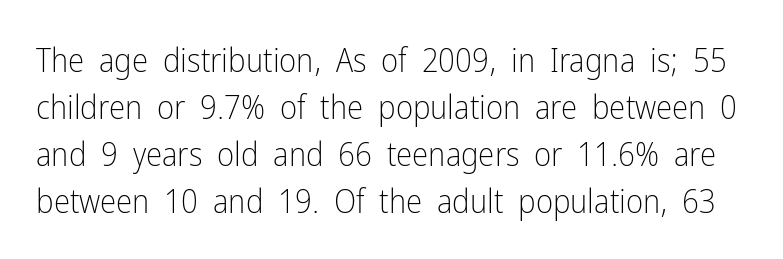
The image shows 33 px light, condensed sans-serif type, upright; set normal line spacing (1.42x), normal letter spacing, not underlined; low stroke contrast and a medium x-height.
